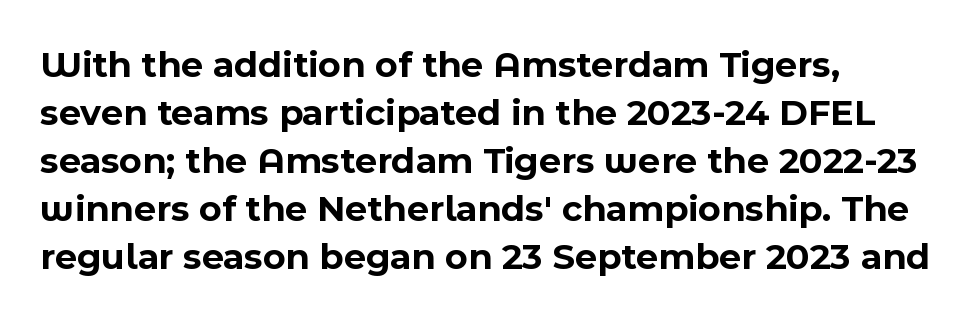
The image shows 38 px bold sans-serif type, upright; set left-aligned, normal line spacing (1.26x), normal letter spacing, not underlined; a medium x-height.
